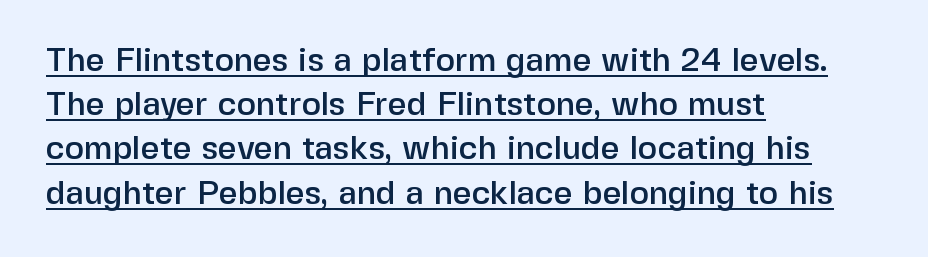
Q: Is the text italic (slanted)? A: No, it is upright.
Q: Is the typeface a serif or a sans-serif typeface? A: Sans-serif.
Q: Is the text underlined? A: Yes.
Q: How is the paragraph aligned? A: Left-aligned.
Q: Is the spacing between letters normal or unusually wide? A: Normal.
Q: Is the spacing between lines tight, normal or loose? A: Normal.
Q: Width (condensed, normal, or wide)? A: Normal.
Q: Stroke contrast? A: Low.
Q: x-height? A: Medium.
Q: Monospaced? A: No.
